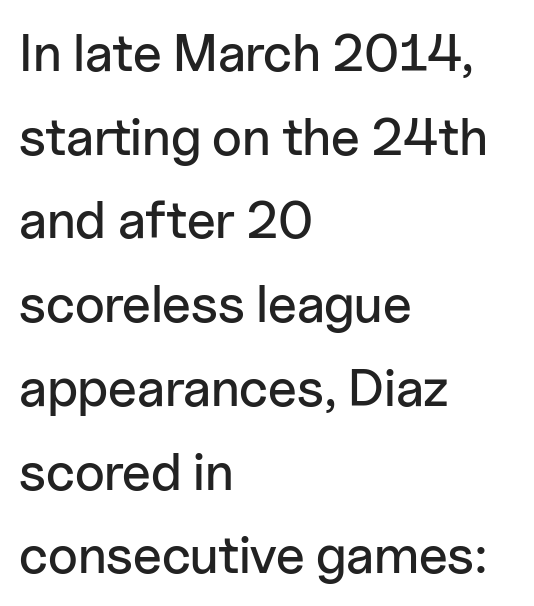
Q: Is the text italic (slanted)? A: No, it is upright.
Q: Is the typeface a serif or a sans-serif typeface? A: Sans-serif.
Q: Is the text underlined? A: No.
Q: How is the paragraph aligned? A: Left-aligned.
Q: Is the spacing between letters normal or unusually wide? A: Normal.
Q: Is the spacing between lines tight, normal or loose? A: Normal.
Q: Width (condensed, normal, or wide)? A: Normal.
Q: Stroke contrast? A: Low.
Q: x-height? A: Medium.
Q: Monospaced? A: No.
